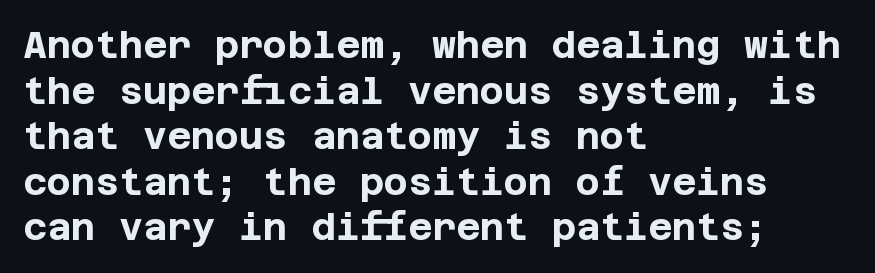
{"serif": "no", "italic": "no", "bold": "yes", "weight": "bold", "width": "normal", "stroke_contrast": "low", "x_height": "large", "underline": "no", "align": "left", "line_spacing_ratio": 1.23, "letter_spacing": "normal", "letter_spacing_em": 0.0, "glyph_px": 37}
